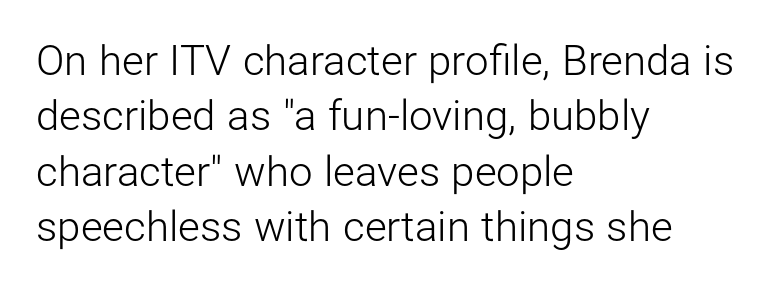
Rendered with straight, roman letterforms. The lines sit at an ordinary, default distance from one another. No word sits above an underline. Compared with typical body copy, the letter spacing here is the same. The weight tops out at a normal text grade.
